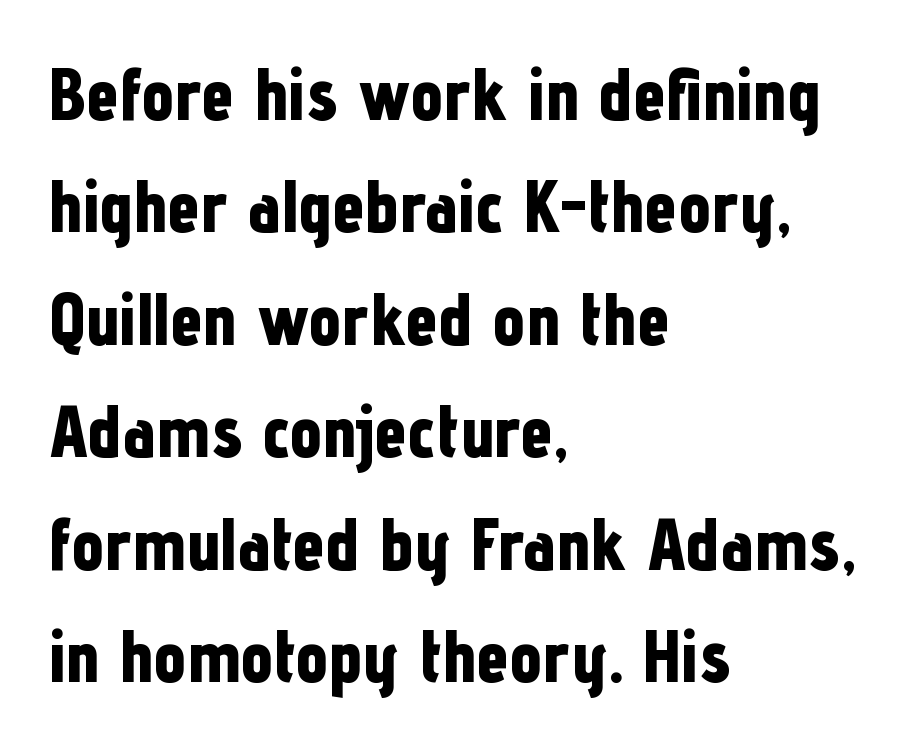
Q: Is the text bold? A: Yes.
Q: Is the text italic (slanted)? A: No, it is upright.
Q: Is the typeface a serif or a sans-serif typeface? A: Sans-serif.
Q: Is the text underlined? A: No.
Q: How is the paragraph aligned? A: Left-aligned.
Q: Is the spacing between letters normal or unusually wide? A: Normal.
Q: Is the spacing between lines tight, normal or loose? A: Normal.
Q: Width (condensed, normal, or wide)? A: Condensed.
Q: Stroke contrast? A: Low.
Q: x-height? A: Medium.
Q: Monospaced? A: No.
